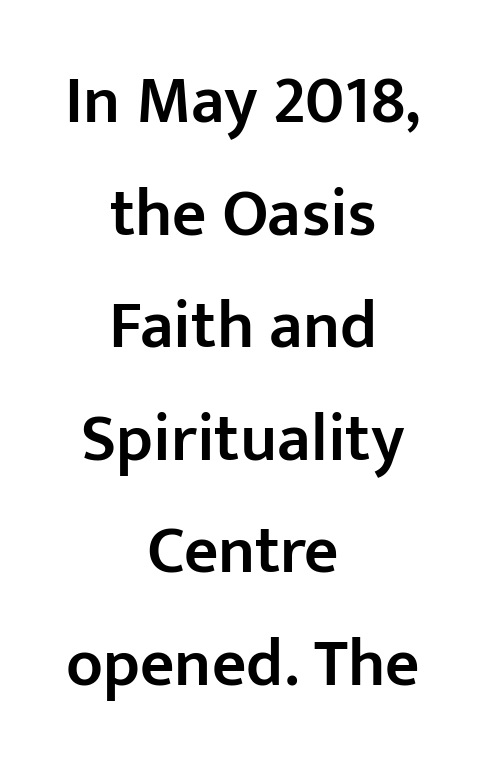
{"serif": "no", "italic": "no", "bold": "semi", "weight": "semibold", "width": "normal", "stroke_contrast": "low", "x_height": "medium", "monospaced": "no", "underline": "no", "align": "center", "line_spacing": "normal", "line_spacing_ratio": 1.68, "letter_spacing": "normal", "letter_spacing_em": 0.0, "glyph_px": 67}
